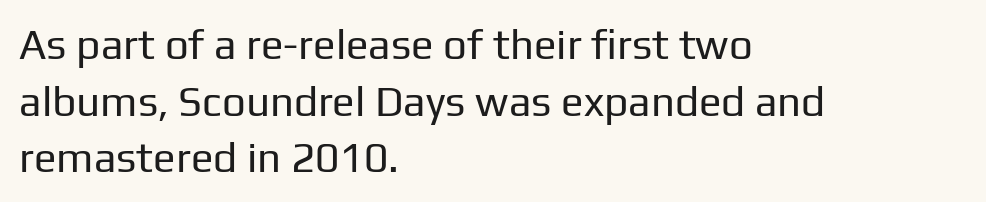
The image shows 42 px regular-weight sans-serif type, upright; set left-aligned, normal line spacing (1.35x), normal letter spacing, not underlined; low stroke contrast and a medium x-height.
